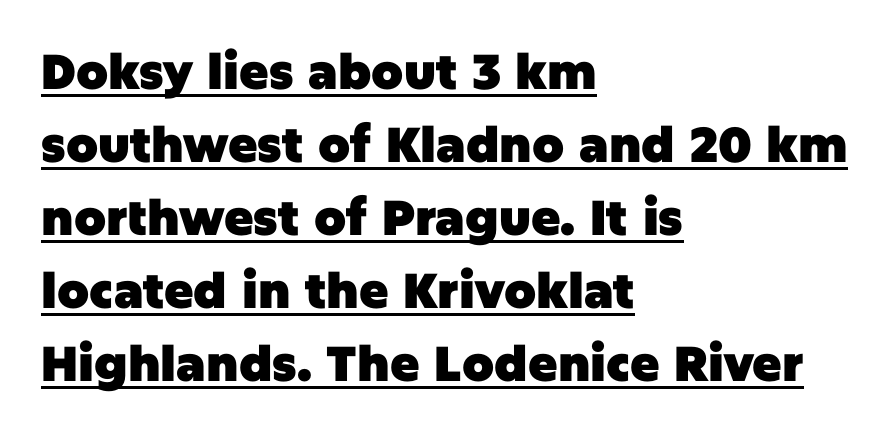
Q: Is the text bold? A: Yes.
Q: Is the text italic (slanted)? A: No, it is upright.
Q: Is the typeface a serif or a sans-serif typeface? A: Sans-serif.
Q: Is the text underlined? A: Yes.
Q: How is the paragraph aligned? A: Left-aligned.
Q: Is the spacing between letters normal or unusually wide? A: Normal.
Q: Is the spacing between lines tight, normal or loose? A: Normal.
Q: Width (condensed, normal, or wide)? A: Normal.
Q: Stroke contrast? A: Low.
Q: x-height? A: Large.
Q: Monospaced? A: No.
